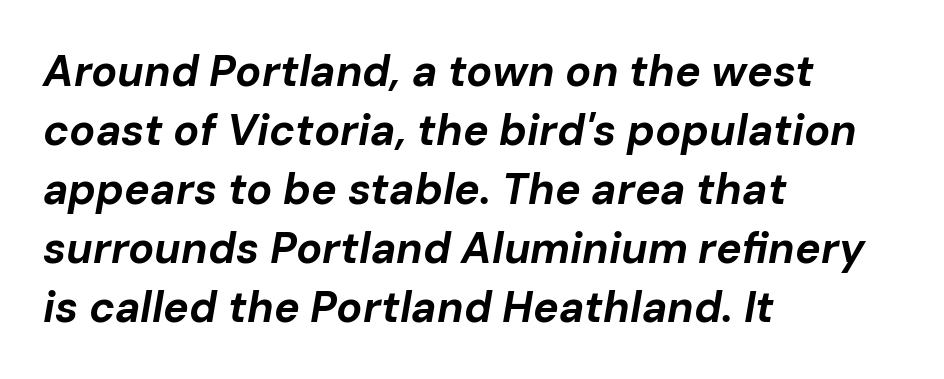
The letters advance in unequal steps, a hallmark of proportional type. Horizontally, the lines are justified to the leading edge only. The line-height multiplier appears to be the usual default. Set as a true bold cut, around the 700 mark. Style check: oblique. Words appear dense and cohesive because spacing is normal.
